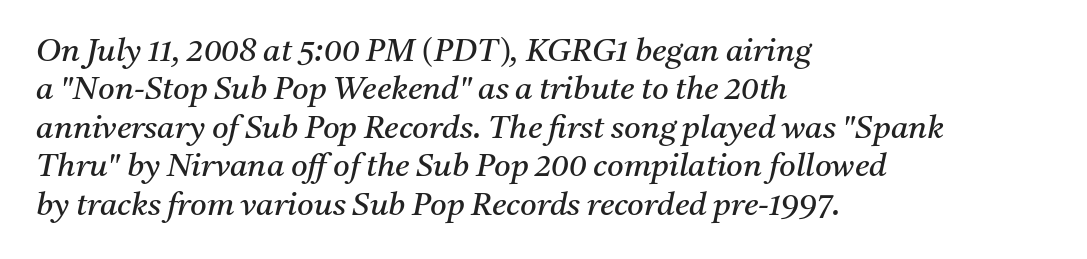
Q: Is the text bold? A: No.
Q: Is the text italic (slanted)? A: Yes, it leans right by about 11 degrees.
Q: Is the typeface a serif or a sans-serif typeface? A: Serif.
Q: Is the text underlined? A: No.
Q: How is the paragraph aligned? A: Left-aligned.
Q: Is the spacing between letters normal or unusually wide? A: Normal.
Q: Width (condensed, normal, or wide)? A: Normal.
Q: Stroke contrast? A: Medium.
Q: x-height? A: Medium.
Q: Monospaced? A: No.
